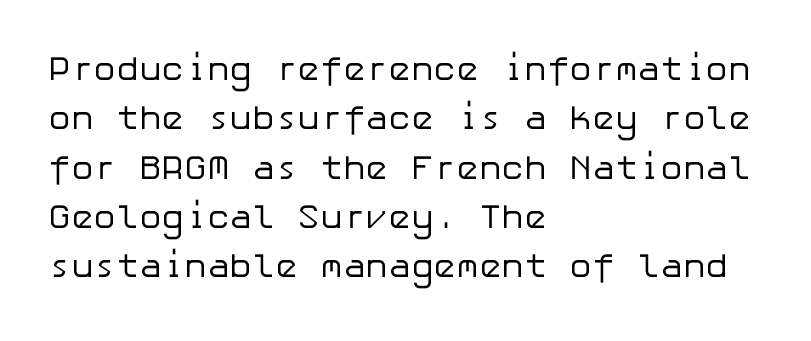
The glyphs in this specimen are sans serif. Rows of type keep a routine distance in the vertical direction. Type without underlining. The typesetting does not lean heavy: it is not bold. Honestly, the letter spacing is just normal — you wouldn't notice it. Nope, not italic — everything's standing straight.
